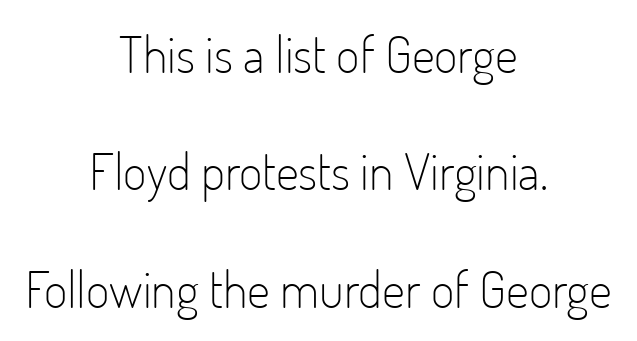
{"serif": "no", "italic": "no", "bold": "no", "weight": "light", "width": "condensed", "stroke_contrast": "low", "x_height": "small", "monospaced": "no", "underline": "no", "align": "center", "line_spacing": "loose", "line_spacing_ratio": 2.3, "letter_spacing": "normal", "letter_spacing_em": 0.0, "glyph_px": 51}
